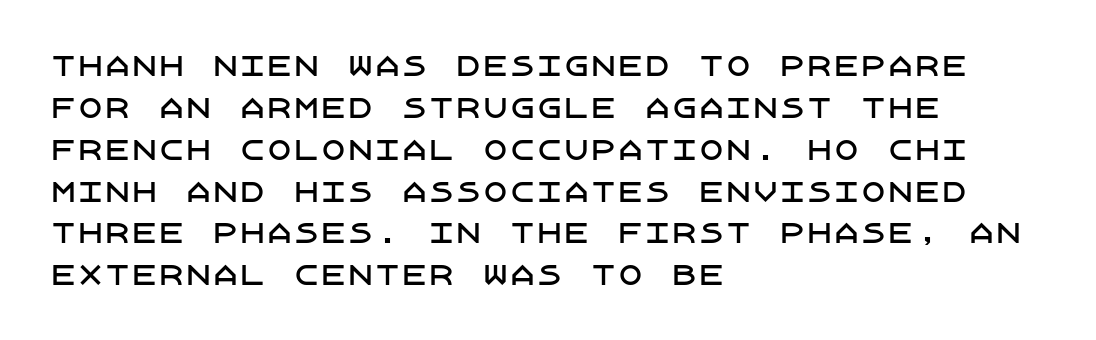
Q: Is the text italic (slanted)? A: No, it is upright.
Q: Is the text underlined? A: No.
Q: How is the paragraph aligned? A: Left-aligned.
Q: Is the spacing between letters normal or unusually wide? A: Normal.
Q: Is the spacing between lines tight, normal or loose? A: Normal.
